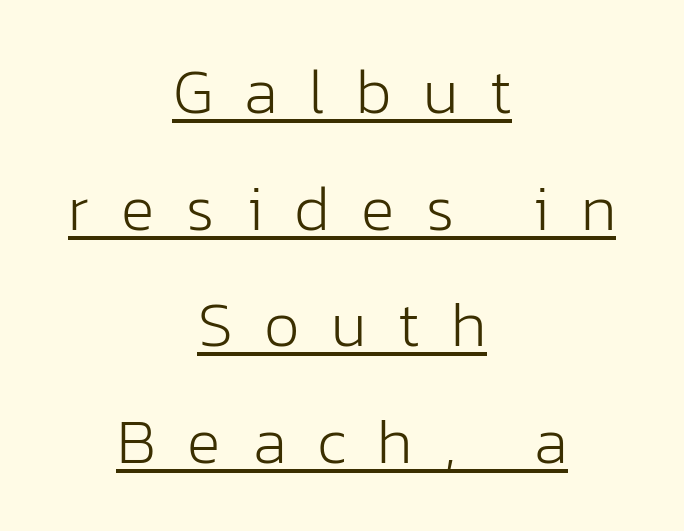
The image shows 63 px light sans-serif type, upright; set centered, line spacing 1.85x, unusually wide letter spacing (+0.5 em), underlined; low stroke contrast and a medium x-height.
